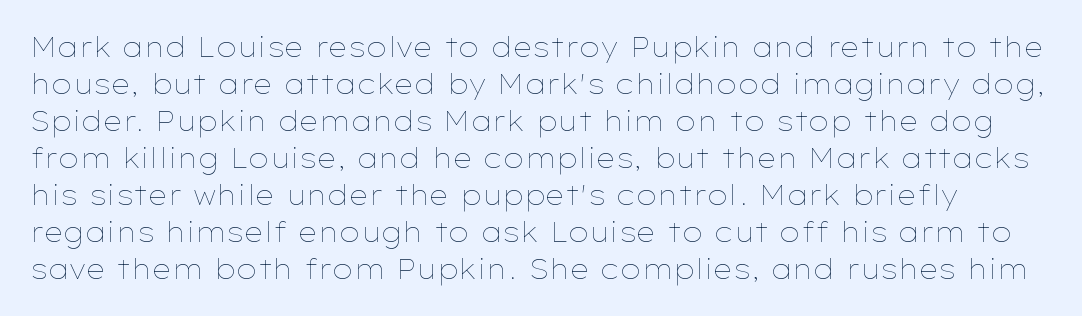
Q: Is the text bold? A: No.
Q: Is the text italic (slanted)? A: No, it is upright.
Q: Is the text underlined? A: No.
Q: Is the spacing between letters normal or unusually wide? A: Normal.
Q: Is the spacing between lines tight, normal or loose? A: Normal.
